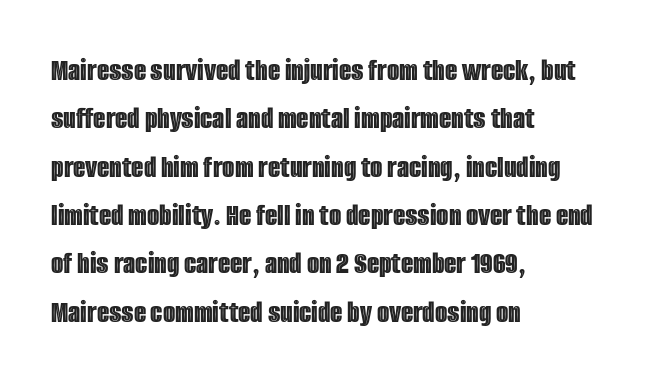
The image shows 32 px condensed type, upright; set left-aligned, normal line spacing (1.51x), normal letter spacing, not underlined; a large x-height.
